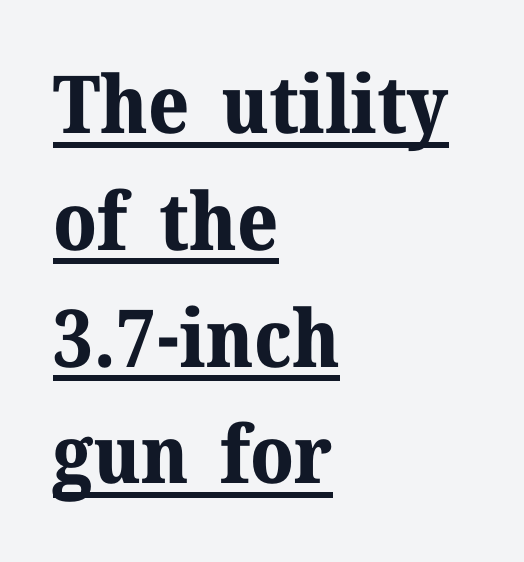
{"serif": "yes", "italic": "no", "bold": "yes", "weight": "bold", "width": "normal", "stroke_contrast": "medium", "x_height": "medium", "monospaced": "no", "underline": "yes", "align": "left", "line_spacing": "normal", "line_spacing_ratio": 1.46, "letter_spacing": "normal", "letter_spacing_em": 0.0, "glyph_px": 80}
